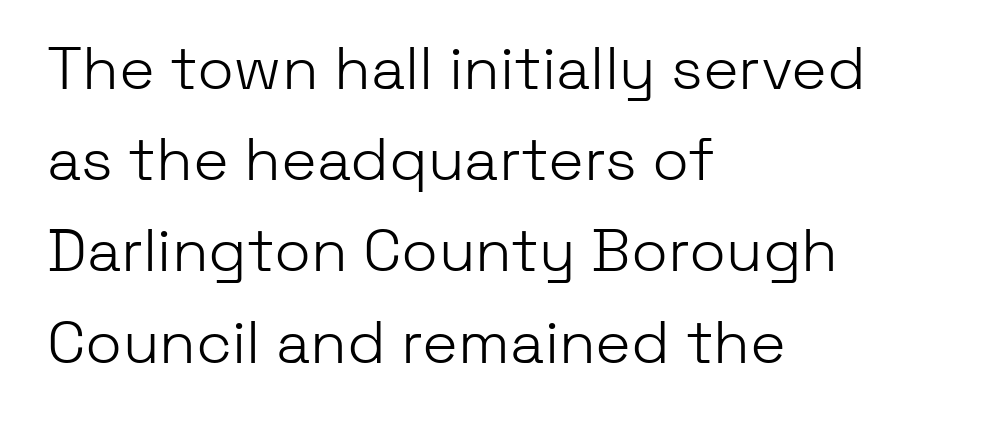
The image shows 60 px light sans-serif type, upright; set left-aligned, normal line spacing (1.52x), normal letter spacing, not underlined; low stroke contrast and a medium x-height.
